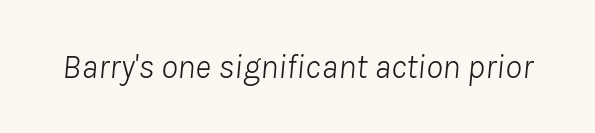
The weight tops out at a normal text grade. Inter-character spacing is left at the font's built-in metrics. The rendering uses natural spacing where letterforms have individual widths. The glyphs are unaccompanied by any horizontal stroke below them. The specimen reads as italic at a glance.
